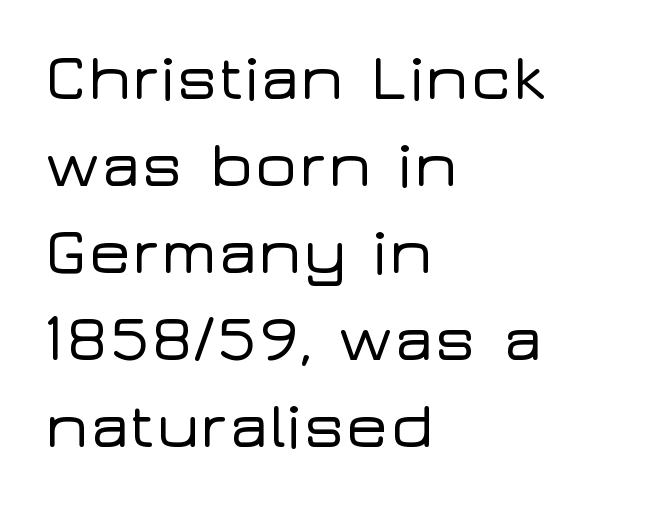
{"serif": "no", "italic": "no", "width": "wide", "stroke_contrast": "low", "x_height": "medium", "monospaced": "no", "underline": "no", "align": "left", "line_spacing": "normal", "line_spacing_ratio": 1.34, "letter_spacing": "normal", "letter_spacing_em": 0.0, "glyph_px": 65}
